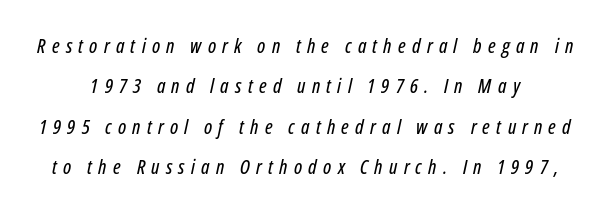
Q: Is the text italic (slanted)? A: Yes, it leans right by about 12 degrees.
Q: Is the text underlined? A: No.
Q: Is the spacing between letters normal or unusually wide? A: Unusually wide.
Q: Is the spacing between lines tight, normal or loose? A: Loose.
